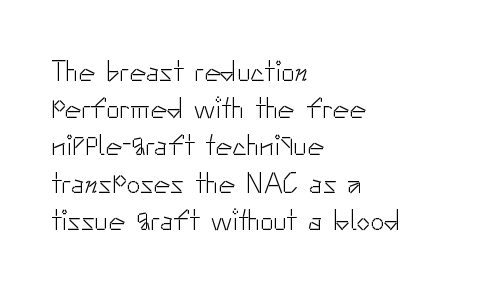
The typesetting does not lean heavy: it is not bold. Does extra space separate the letters? No, they use regular spacing. Descenders hang freely into open space. You could not count columns in this text — the font is proportionally spaced. Posture: upright roman. Typeset ragged right — the left edge is the straight one.
